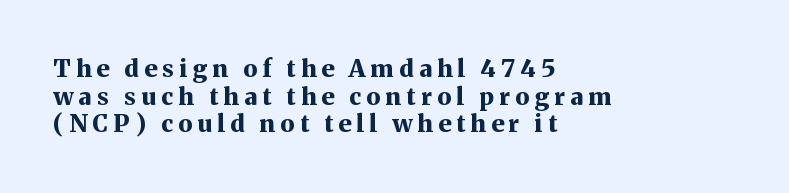
Q: Is the text bold? A: Yes.
Q: Is the text italic (slanted)? A: No, it is upright.
Q: Is the text underlined? A: No.
Q: How is the paragraph aligned? A: Left-aligned.
Q: Is the spacing between letters normal or unusually wide? A: Unusually wide.
Q: Is the spacing between lines tight, normal or loose? A: Tight.
